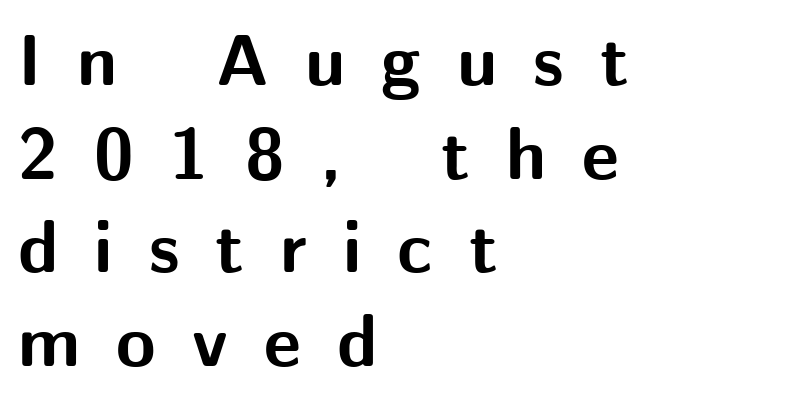
Q: Is the text bold? A: Yes.
Q: Is the text italic (slanted)? A: No, it is upright.
Q: Is the typeface a serif or a sans-serif typeface? A: Sans-serif.
Q: Is the text underlined? A: No.
Q: How is the paragraph aligned? A: Left-aligned.
Q: Is the spacing between letters normal or unusually wide? A: Unusually wide.
Q: Is the spacing between lines tight, normal or loose? A: Normal.
Q: Width (condensed, normal, or wide)? A: Normal.
Q: Stroke contrast? A: Medium.
Q: x-height? A: Medium.
Q: Monospaced? A: No.
